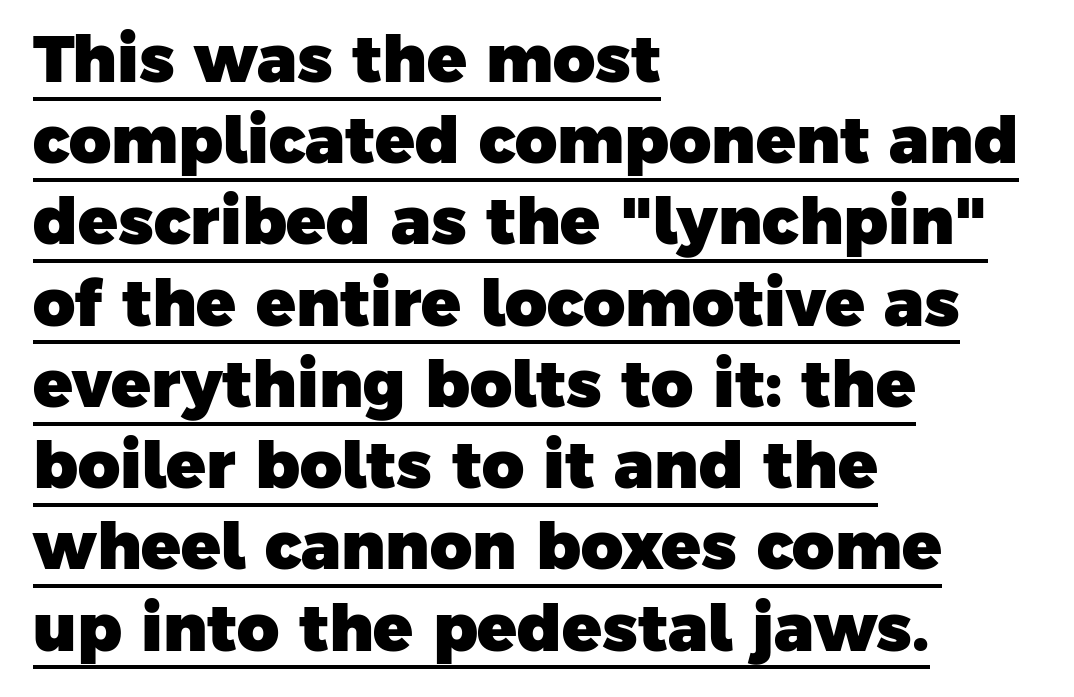
You could not count columns in this text — the font is proportionally spaced. Look at the bottom of the vertical strokes: they stop flat, with no serifs. The sample has been set heavy, in full bold. Leading: standard.
